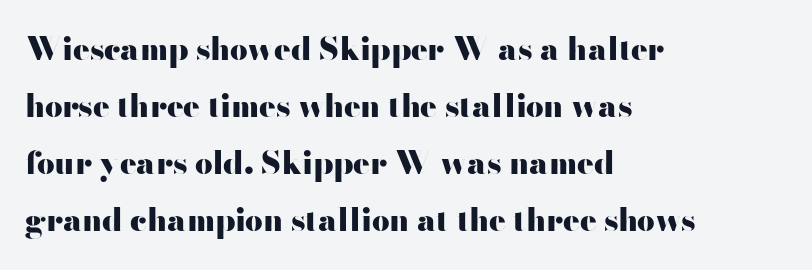
Q: Is the text bold? A: Yes.
Q: Is the text italic (slanted)? A: No, it is upright.
Q: Is the typeface a serif or a sans-serif typeface? A: Sans-serif.
Q: Is the text underlined? A: No.
Q: How is the paragraph aligned? A: Left-aligned.
Q: Is the spacing between letters normal or unusually wide? A: Normal.
Q: Width (condensed, normal, or wide)? A: Wide.
Q: Stroke contrast? A: High.
Q: x-height? A: Small.
Q: Monospaced? A: No.
